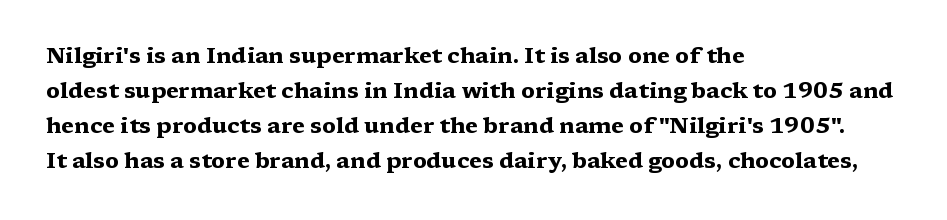
Horizontal bands of white between lines are of average thickness. The rendering keeps characters at their native spacing. Line beginnings align vertically; line endings do not. The font is running at its bold setting. No italicization has been applied; the sample stays upright.
